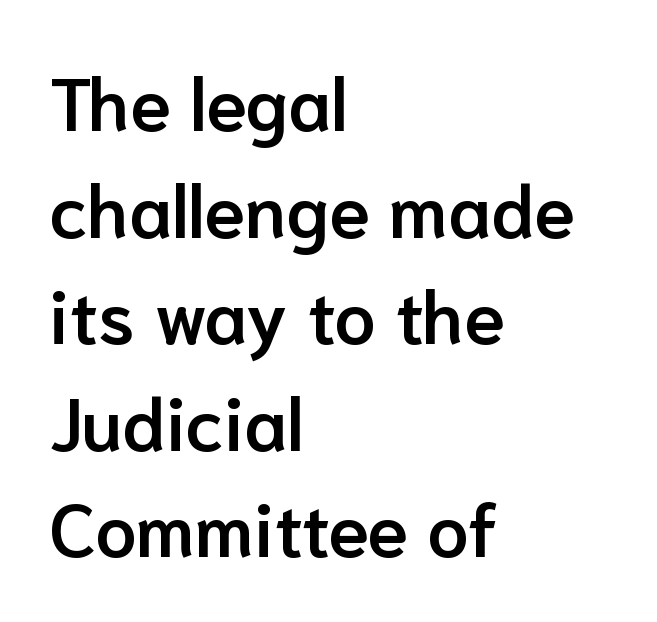
Q: Is the text bold? A: Semi-bold.
Q: Is the text italic (slanted)? A: No, it is upright.
Q: Is the typeface a serif or a sans-serif typeface? A: Sans-serif.
Q: Is the text underlined? A: No.
Q: How is the paragraph aligned? A: Left-aligned.
Q: Is the spacing between letters normal or unusually wide? A: Normal.
Q: Is the spacing between lines tight, normal or loose? A: Normal.
Q: Width (condensed, normal, or wide)? A: Normal.
Q: Stroke contrast? A: Low.
Q: x-height? A: Medium.
Q: Monospaced? A: No.
